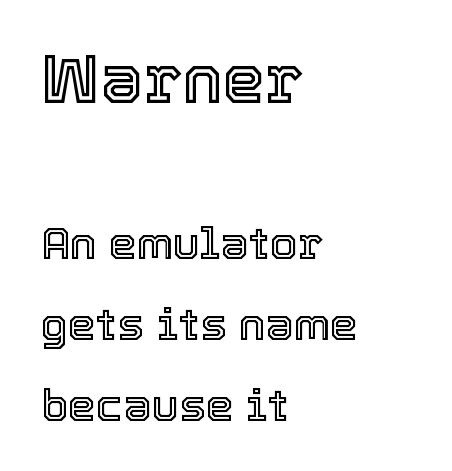
Q: Is the text italic (slanted)? A: No, it is upright.
Q: Is the text underlined? A: No.
Q: How is the paragraph aligned? A: Left-aligned.
Q: Is the spacing between letters normal or unusually wide? A: Normal.
Q: Which block of text is set in a larger size, the first (top) or the second (bottom)? A: The first (top) one.
Q: Width (condensed, normal, or wide)? A: Normal.
Q: x-height? A: Medium.
Q: Monospaced? A: No.
